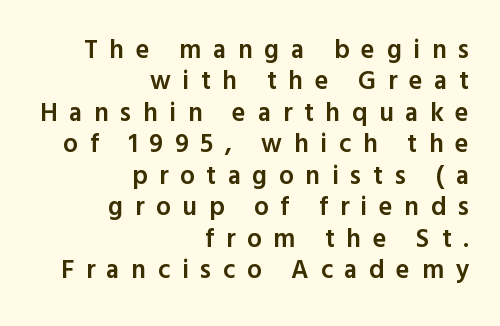
Q: Is the text bold? A: Semi-bold.
Q: Is the text italic (slanted)? A: No, it is upright.
Q: Is the text underlined? A: No.
Q: How is the paragraph aligned? A: Right-aligned.
Q: Is the spacing between letters normal or unusually wide? A: Unusually wide.
